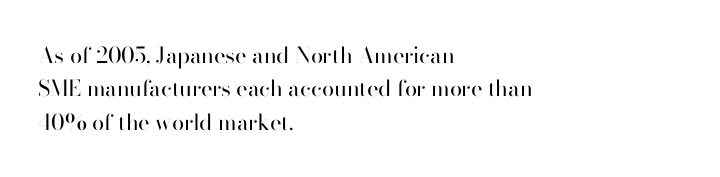
Summary of vertical rhythm: regular, with standard interline spacing. No extra ink here — the face is not bold. Quick note: not italic, upright. Horizontal alignment here is leftward, the default for most running prose.
